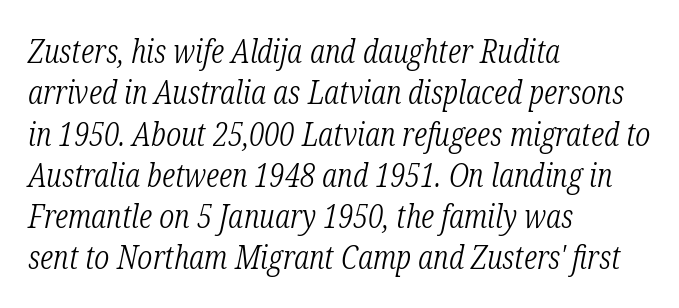
Words appear dense and cohesive because spacing is normal. Is there much room between lines? A standard amount, neither cramped nor airy. The paragraph shown leans on its left margin. These lines are rendered in a variable-pitch font. The typography opts for an oblique posture over an upright one. The type family on display is of the serif kind.
